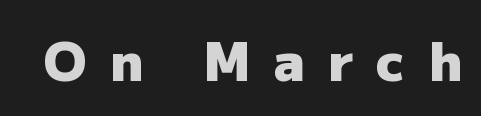
A typesetter would mark this as roman, not italic. The strokes are fattened all the way to bold. Loose tracking; the words dissolve into strings of separated letters. The type family on display is of the sans-serif kind.
